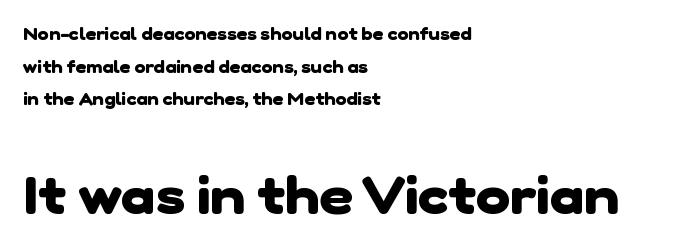
Words appear dense and cohesive because spacing is normal. The zone under the glyphs is completely vacant. Heavy, bold letterforms. Caption: upper text group reduced, lower text group enlarged. How would I describe the line gaps? Wide and relaxed. Line beginnings align vertically; line endings do not.
